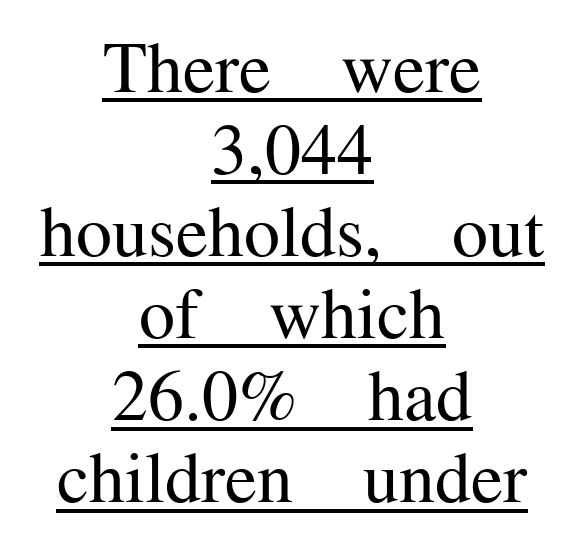
The string is rendered with underlining switched on. The block of text is dense from top to bottom, with scant space between rows. Caption: multi-line text, centered on the measure. Quick note: not italic, upright. Type style note: has serifs.
